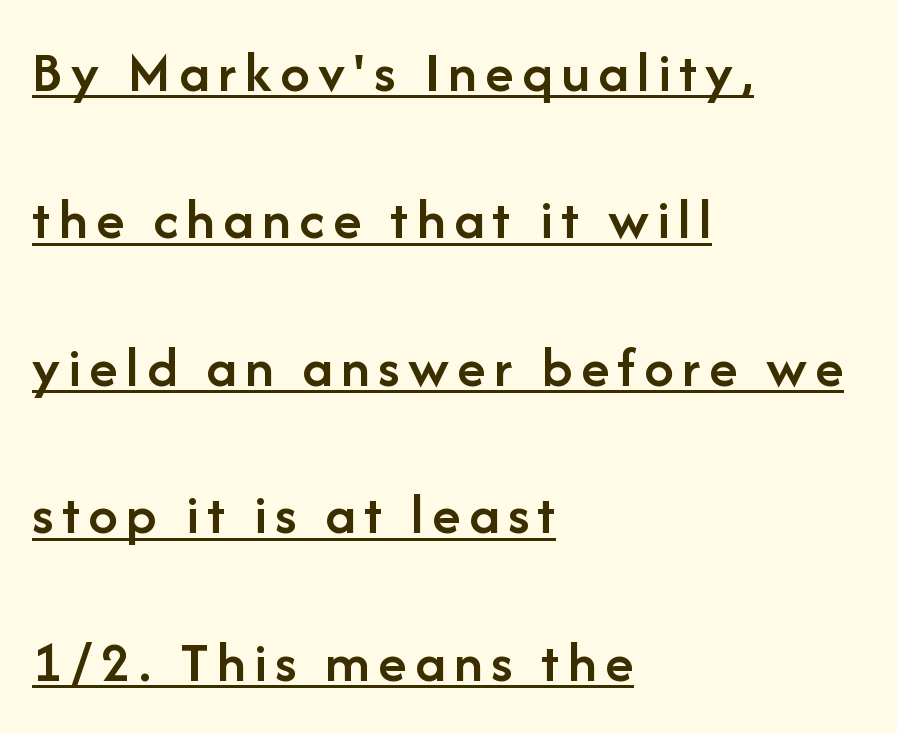
The image shows 59 px semibold sans-serif type, upright; set left-aligned, loose line spacing (2.5x), underlined; low stroke contrast and a medium x-height.
